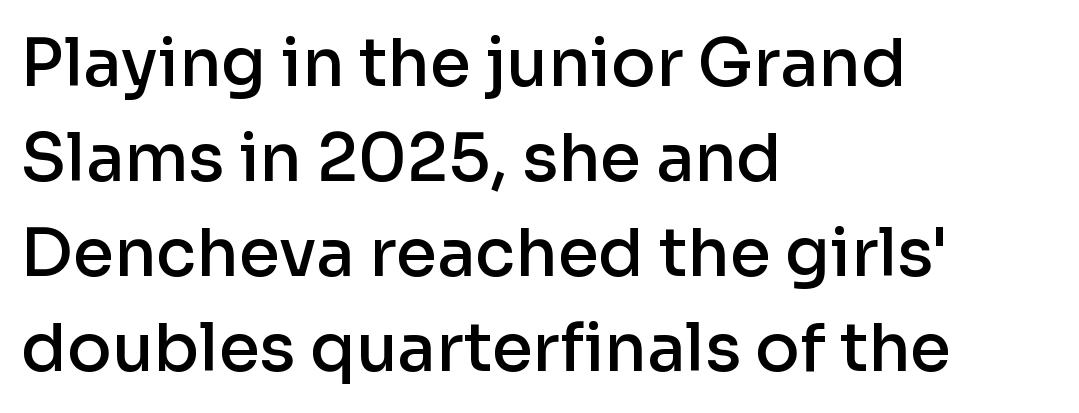
{"serif": "no", "italic": "no", "bold": "semi", "weight": "semibold", "width": "normal", "stroke_contrast": "low", "x_height": "medium", "monospaced": "no", "underline": "no", "align": "left", "line_spacing": "normal", "line_spacing_ratio": 1.44, "letter_spacing": "normal", "letter_spacing_em": 0.0, "glyph_px": 66}
